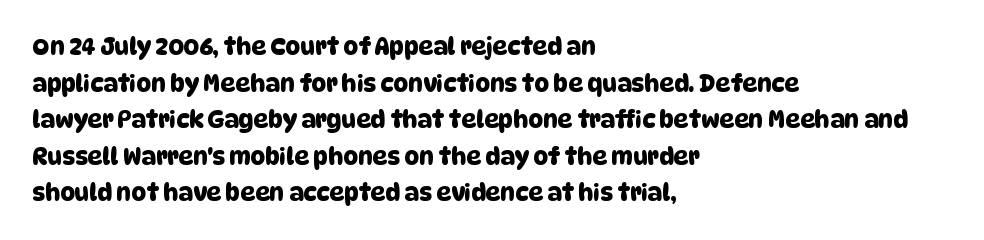
The image shows 23 px text type; set left-aligned, normal line spacing (1.59x), normal letter spacing, not underlined.
